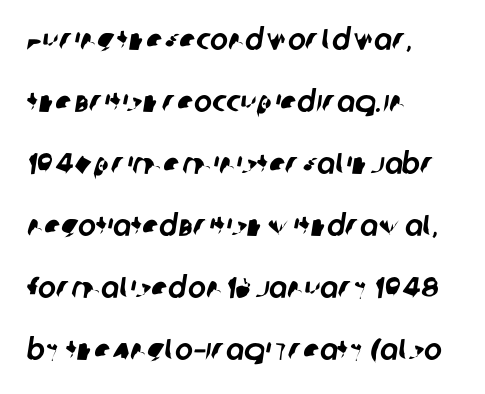
Inter-character spacing is left at the font's built-in metrics. These lines are rendered in a variable-pitch font. I'd call this a sans setting — the letters go barefoot. Every row of glyphs begins at an identical x-position on the left.
